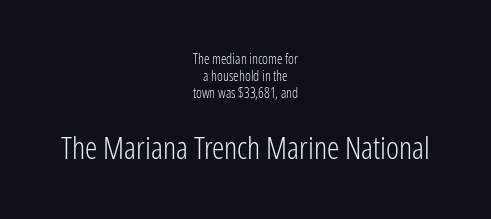
The image shows 31 px light, condensed sans-serif type, upright; set centered, line spacing 1.23x, normal letter spacing, not underlined; the second (bottom) block is 2.21x larger; low stroke contrast and a medium x-height.
